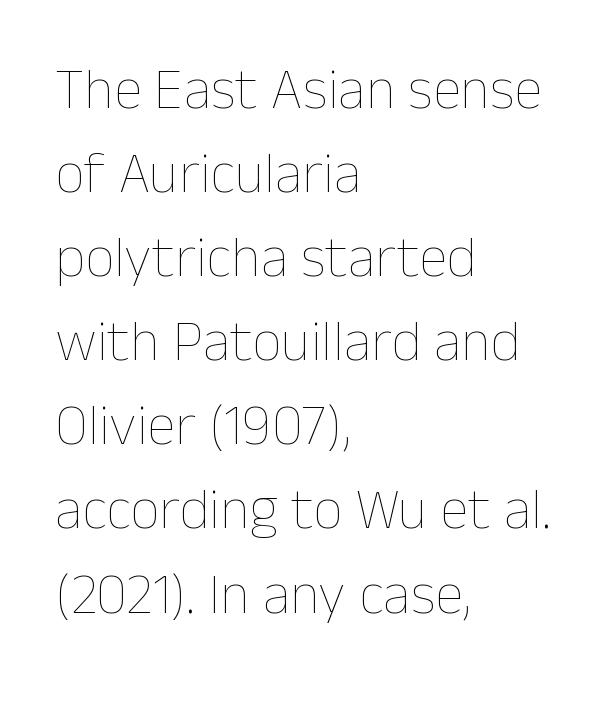
{"italic": "no", "bold": "no", "weight": "thin", "width": "normal", "stroke_contrast": "low", "x_height": "medium", "monospaced": "no", "underline": "no", "align": "left", "line_spacing": "normal", "line_spacing_ratio": 1.45, "letter_spacing": "normal", "letter_spacing_em": 0.0, "glyph_px": 58}
